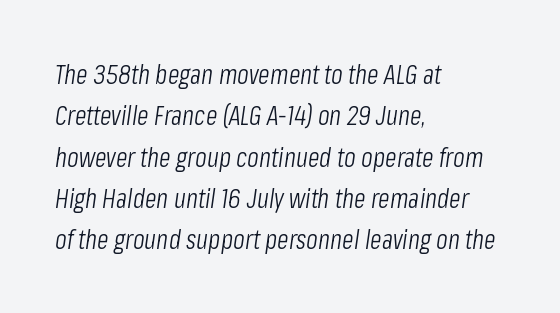
{"italic": "yes", "lean": "right", "slant_degrees": 8, "bold": "no", "underline": "no", "align": "left", "line_spacing": "normal", "line_spacing_ratio": 1.53, "letter_spacing": "normal", "letter_spacing_em": 0.0, "glyph_px": 27}
